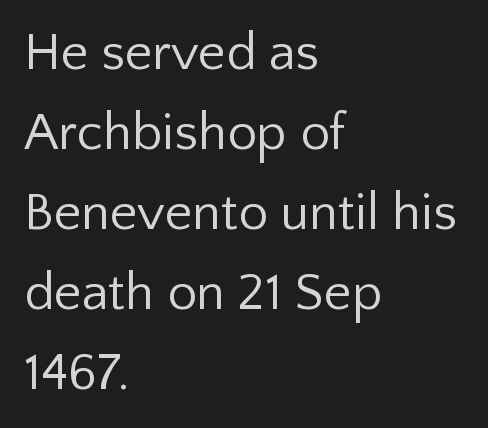
Q: Is the text bold? A: No.
Q: Is the text italic (slanted)? A: No, it is upright.
Q: Is the typeface a serif or a sans-serif typeface? A: Sans-serif.
Q: Is the text underlined? A: No.
Q: How is the paragraph aligned? A: Left-aligned.
Q: Is the spacing between letters normal or unusually wide? A: Normal.
Q: Is the spacing between lines tight, normal or loose? A: Normal.
Q: Width (condensed, normal, or wide)? A: Normal.
Q: Stroke contrast? A: Low.
Q: x-height? A: Medium.
Q: Monospaced? A: No.
